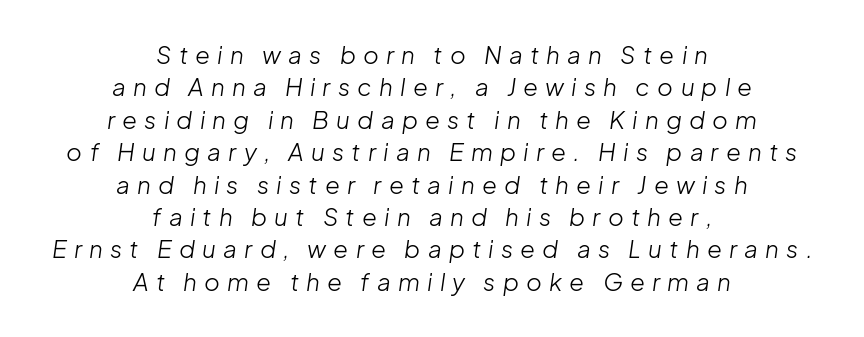
Q: Is the text bold? A: No.
Q: Is the text italic (slanted)? A: Yes, it leans right by about 8 degrees.
Q: Is the text underlined? A: No.
Q: How is the paragraph aligned? A: Centered.
Q: Is the spacing between letters normal or unusually wide? A: Unusually wide.
Q: Is the spacing between lines tight, normal or loose? A: Normal.
